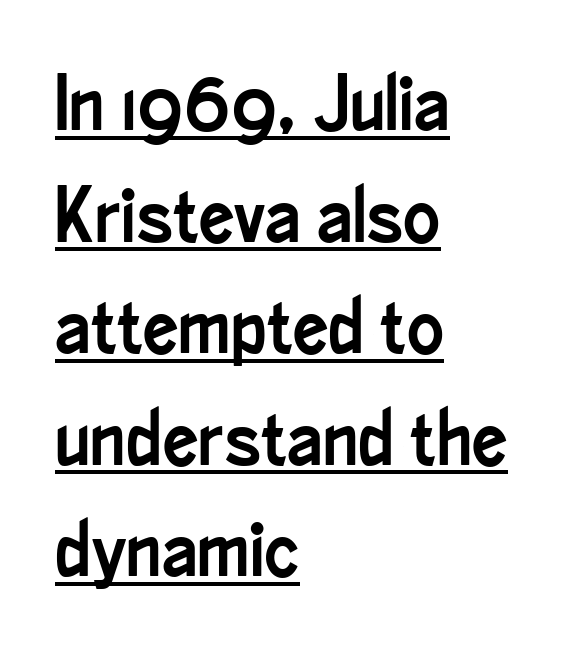
Q: Is the text italic (slanted)? A: No, it is upright.
Q: Is the typeface a serif or a sans-serif typeface? A: Sans-serif.
Q: Is the text underlined? A: Yes.
Q: How is the paragraph aligned? A: Left-aligned.
Q: Is the spacing between letters normal or unusually wide? A: Normal.
Q: Is the spacing between lines tight, normal or loose? A: Normal.
Q: Width (condensed, normal, or wide)? A: Condensed.
Q: Stroke contrast? A: Low.
Q: x-height? A: Small.
Q: Monospaced? A: No.
